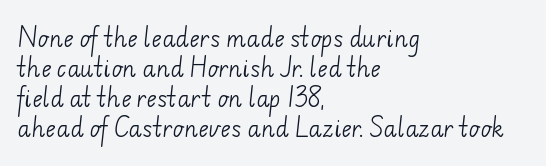
Q: Is the text bold? A: No.
Q: Is the text underlined? A: No.
Q: How is the paragraph aligned? A: Left-aligned.
Q: Is the spacing between letters normal or unusually wide? A: Normal.
Q: Is the spacing between lines tight, normal or loose? A: Normal.
